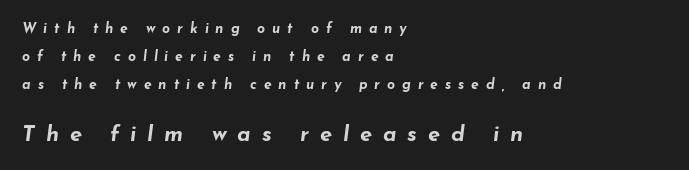
The image shows 22 px bold type, italic (leaning right); set left-aligned, loose line spacing (2.01x), unusually wide letter spacing (+0.49 em), not underlined; the second (bottom) block is 1.57x larger.
